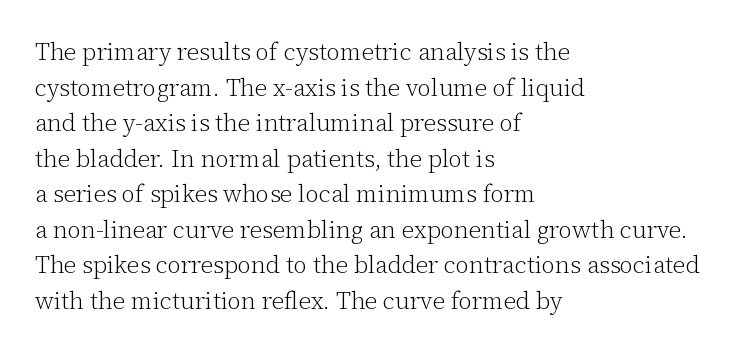
No italicization has been applied; the sample stays upright. Each line starts at the same left margin while the right side varies. Weight: regular or lighter. Compared with typical paragraphs, the rows here are spaced about the same. No extra tracking has been applied to these lines. Any mark beneath the type? The region is blank.
